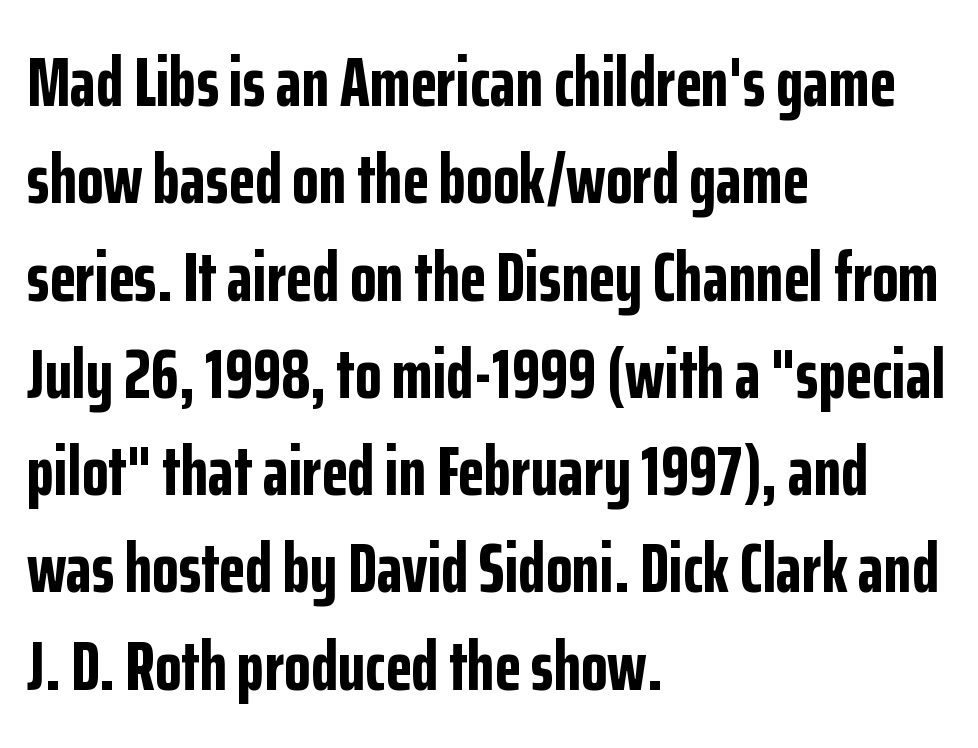
{"serif": "no", "italic": "no", "bold": "yes", "weight": "bold", "width": "condensed", "stroke_contrast": "low", "x_height": "medium", "monospaced": "no", "underline": "no", "align": "left", "line_spacing": "normal", "line_spacing_ratio": 1.41, "letter_spacing": "normal", "letter_spacing_em": 0.0, "glyph_px": 69}
